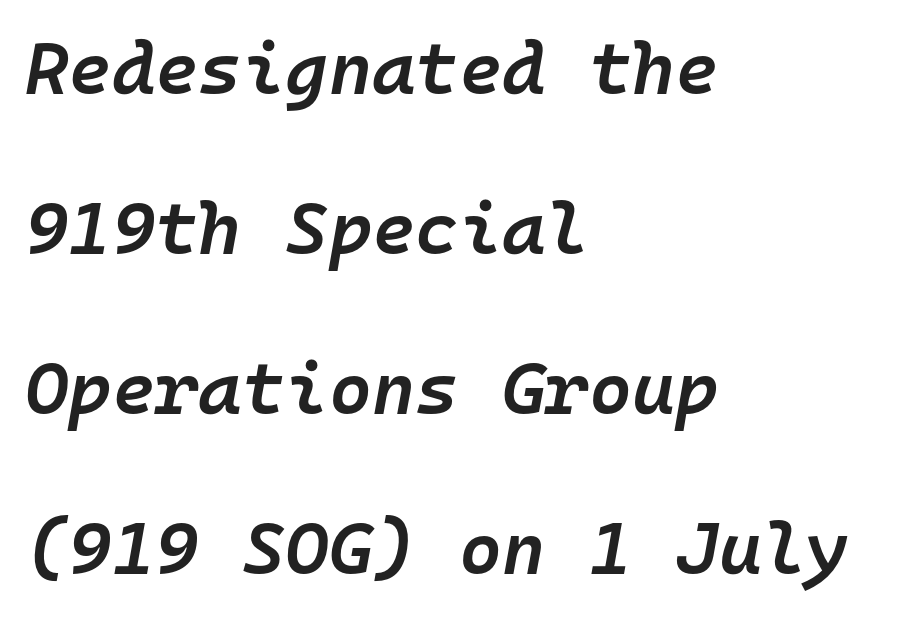
{"italic": "yes", "lean": "right", "slant_degrees": 10, "bold": "semi", "weight": "semibold", "width": "normal", "stroke_contrast": "low", "x_height": "medium", "monospaced": "yes", "underline": "no", "align": "left", "line_spacing": "loose", "line_spacing_ratio": 2.16, "letter_spacing": "normal", "letter_spacing_em": 0.0, "glyph_px": 74}
